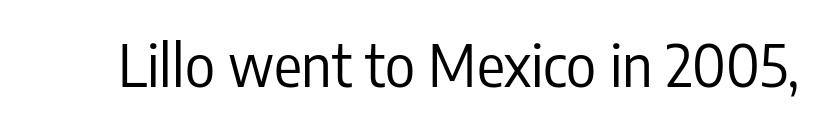
The image shows 58 px regular-weight, condensed sans-serif type, upright; set normal letter spacing, not underlined; low stroke contrast and a medium x-height.
